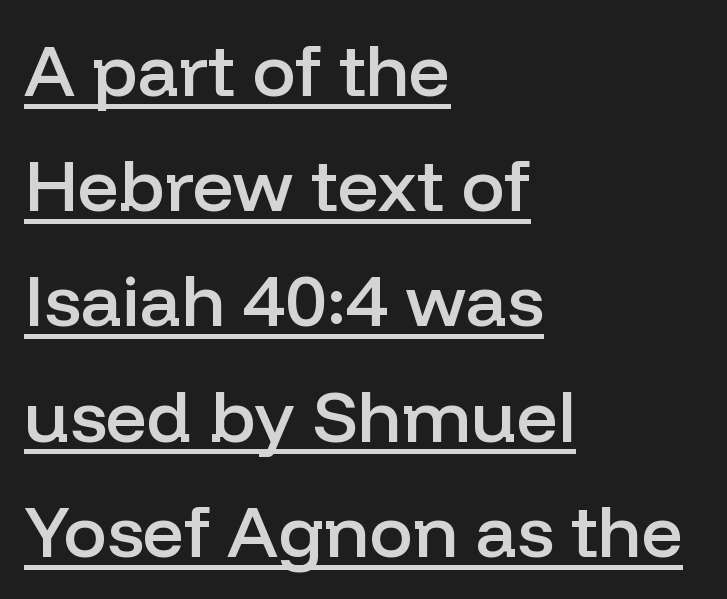
{"serif": "no", "italic": "no", "bold": "semi", "weight": "semibold", "width": "normal", "stroke_contrast": "low", "x_height": "medium", "monospaced": "no", "underline": "yes", "align": "left", "line_spacing": "normal", "line_spacing_ratio": 1.6, "letter_spacing": "normal", "letter_spacing_em": 0.0, "glyph_px": 72}
